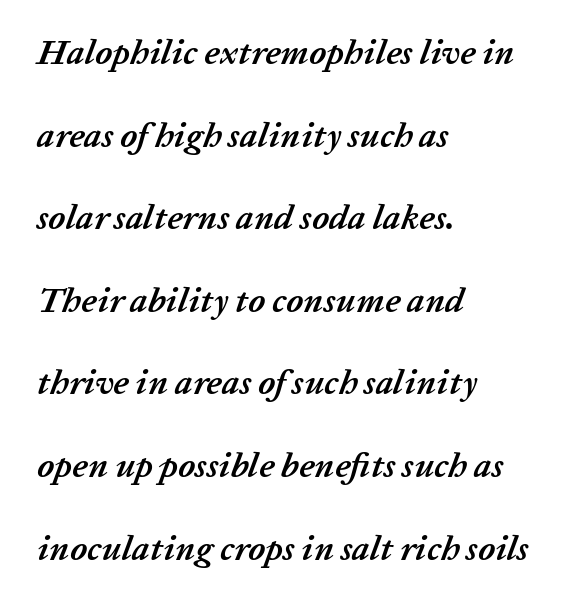
{"italic": "yes", "lean": "right", "slant_degrees": 20, "bold": "yes", "weight": "semibold", "width": "normal", "stroke_contrast": "low", "x_height": "medium", "monospaced": "no", "underline": "no", "align": "left", "line_spacing": "loose", "line_spacing_ratio": 2.36, "letter_spacing": "normal", "letter_spacing_em": 0.0, "glyph_px": 35}
